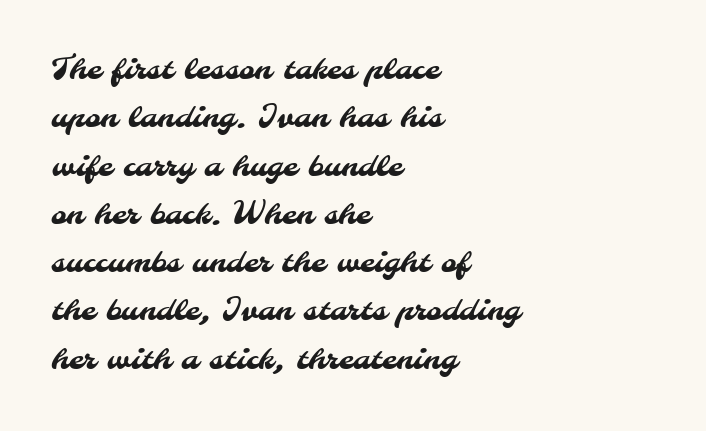
The image shows 30 px sans-serif type; set left-aligned, normal line spacing (1.61x), normal letter spacing, not underlined; medium stroke contrast and a small x-height.
